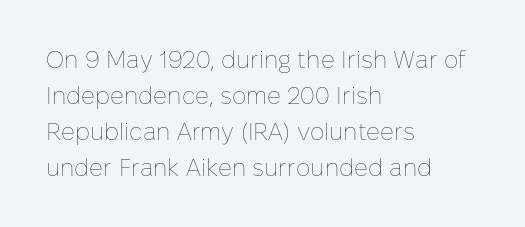
{"italic": "no", "bold": "no", "underline": "no", "align": "left", "line_spacing": "normal", "line_spacing_ratio": 1.5, "letter_spacing": "normal", "letter_spacing_em": 0.0, "glyph_px": 24}
